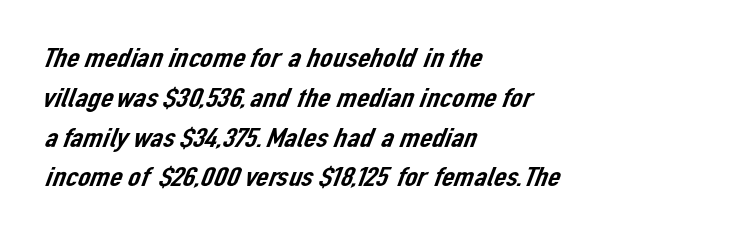
Q: Is the typeface a serif or a sans-serif typeface? A: Sans-serif.
Q: Is the text underlined? A: No.
Q: How is the paragraph aligned? A: Left-aligned.
Q: Is the spacing between letters normal or unusually wide? A: Normal.
Q: Is the spacing between lines tight, normal or loose? A: Normal.
Q: Width (condensed, normal, or wide)? A: Normal.
Q: Stroke contrast? A: Low.
Q: x-height? A: Medium.
Q: Monospaced? A: No.
